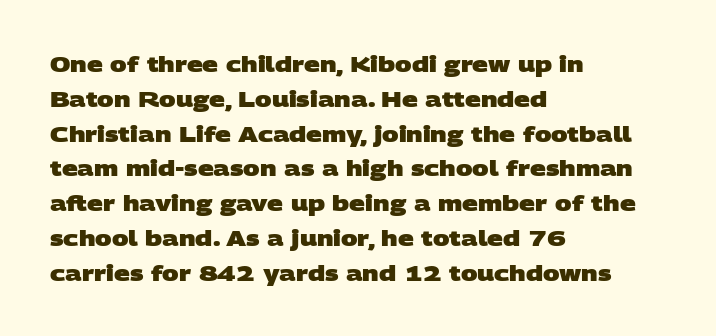
Q: Is the text bold? A: Yes.
Q: Is the text underlined? A: No.
Q: How is the paragraph aligned? A: Left-aligned.
Q: Is the spacing between letters normal or unusually wide? A: Normal.
Q: Is the spacing between lines tight, normal or loose? A: Normal.
